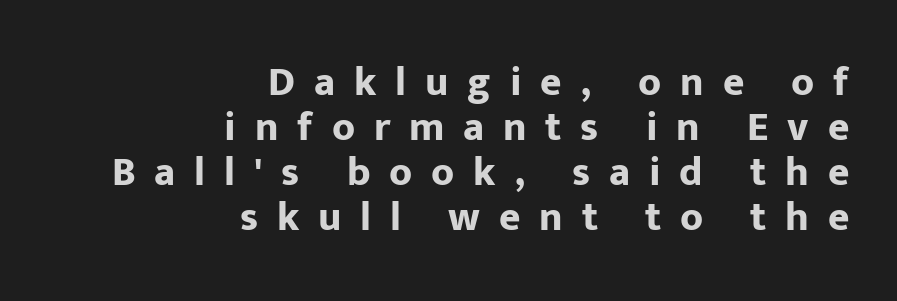
Check where the strokes stop: nothing finishes them off — pure sans. Glance below the letters and you will spot only blank space. Each letter keeps its own natural width here, so spacing adapts to shape. In terms of weight, the rendering is a true, heavy bold. Reading down the column, the eye jumps only a short way to each next line.
